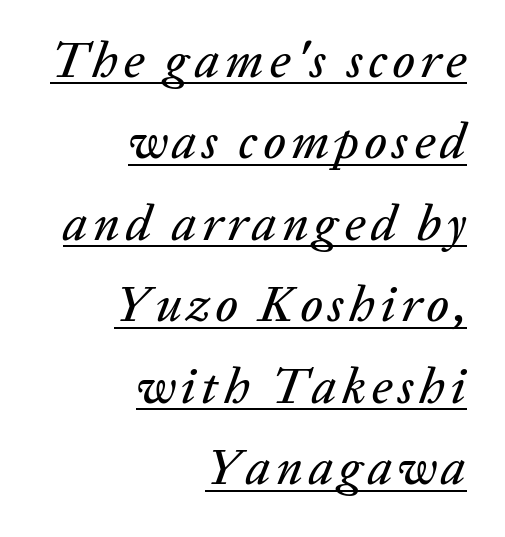
Q: Is the text italic (slanted)? A: Yes, it leans right by about 20 degrees.
Q: Is the text underlined? A: Yes.
Q: How is the paragraph aligned? A: Right-aligned.
Q: Is the spacing between lines tight, normal or loose? A: Normal.
Q: Width (condensed, normal, or wide)? A: Normal.
Q: Stroke contrast? A: Low.
Q: x-height? A: Medium.
Q: Monospaced? A: No.
